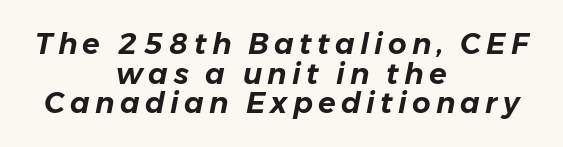
{"italic": "yes", "lean": "right", "slant_degrees": 11, "width": "normal", "stroke_contrast": "low", "x_height": "medium", "monospaced": "no", "underline": "no", "align": "center", "line_spacing": "tight", "line_spacing_ratio": 1.02, "glyph_px": 29}
